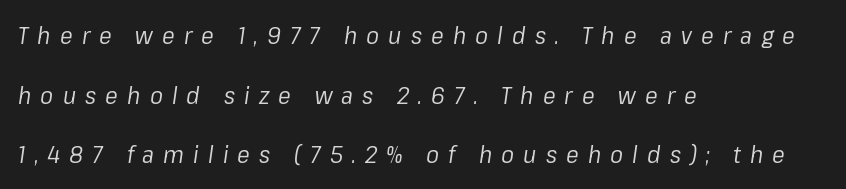
Here the glyphs are tracked loosely, breaking word shapes into spaced letters. Think standard paragraph weight, or any step lighter than that. This block would shrink considerably if given ordinary leading; it's expanded now. Emphasis-style slanted type is in use. Decoration check: the copy has no underline. These lines are set flush left with a ragged right edge.
